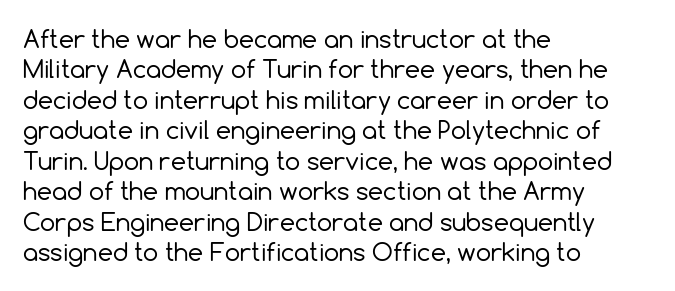
The image shows 24 px text type, upright; set left-aligned, normal line spacing (1.27x), normal letter spacing, not underlined.
